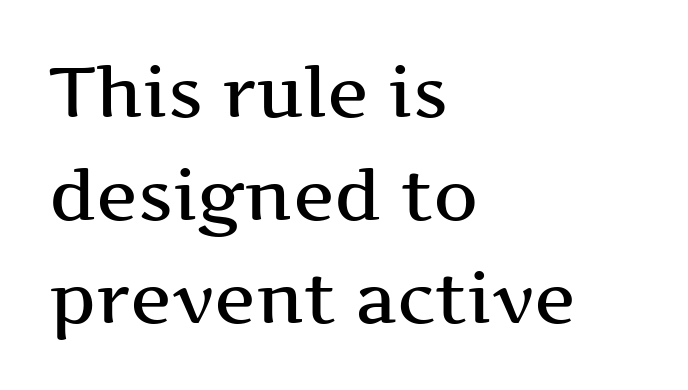
{"serif": "yes", "italic": "no", "width": "wide", "stroke_contrast": "medium", "x_height": "medium", "monospaced": "no", "underline": "no", "align": "left", "line_spacing": "normal", "line_spacing_ratio": 1.47, "letter_spacing": "normal", "letter_spacing_em": 0.0, "glyph_px": 70}
